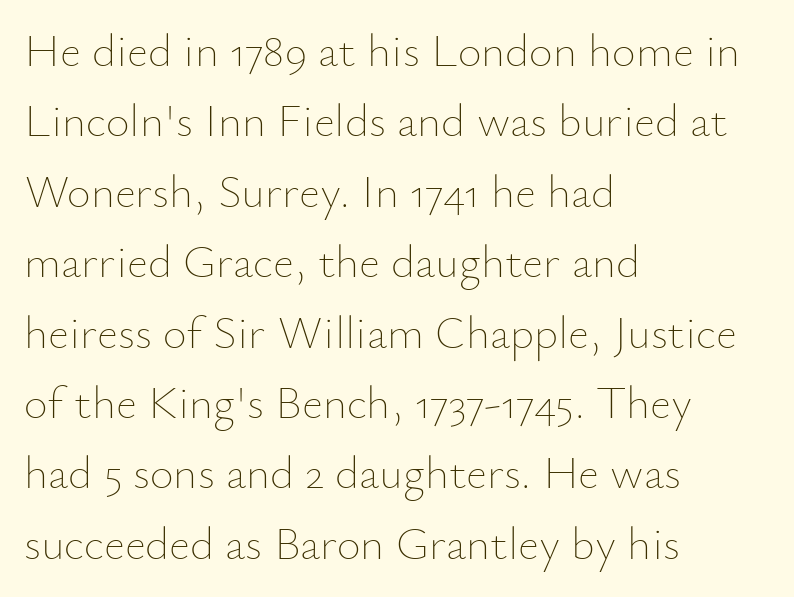
Q: Is the text bold? A: No.
Q: Is the text italic (slanted)? A: No, it is upright.
Q: Is the text underlined? A: No.
Q: How is the paragraph aligned? A: Left-aligned.
Q: Is the spacing between letters normal or unusually wide? A: Normal.
Q: Is the spacing between lines tight, normal or loose? A: Normal.
Q: Width (condensed, normal, or wide)? A: Normal.
Q: Stroke contrast? A: Low.
Q: x-height? A: Small.
Q: Monospaced? A: No.
